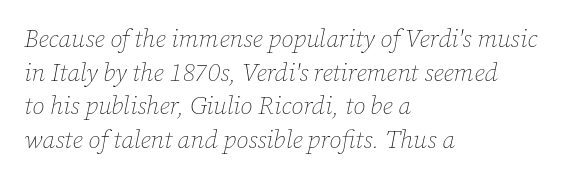
Typeset ragged right — the left edge is the straight one. Reading down the column, the eye jumps a familiar distance to each next line. Letters have the restrained weight of plain body copy at most. Honestly, the letter spacing is just normal — you wouldn't notice it. Clear beneath every line of the passage.
